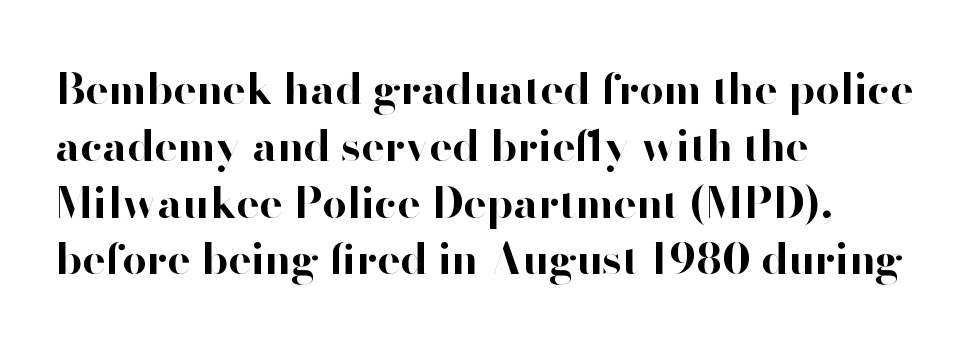
{"serif": "no", "italic": "no", "bold": "yes", "weight": "bold", "width": "normal", "stroke_contrast": "high", "x_height": "small", "monospaced": "no", "underline": "no", "align": "left", "line_spacing": "normal", "line_spacing_ratio": 1.32, "letter_spacing": "normal", "letter_spacing_em": 0.0, "glyph_px": 43}
